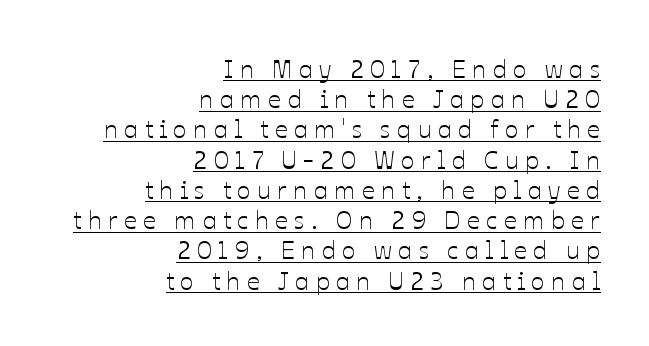
What decoration does the sample have? An underline. The lettering holds an erect, upright posture throughout. All the whitespace from short lines collects on the left. This sample uses expanded letter spacing, leaving extra air between glyphs.
